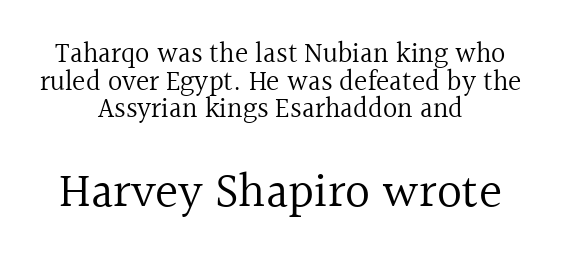
Q: Is the text bold? A: No.
Q: Is the text italic (slanted)? A: No, it is upright.
Q: Is the typeface a serif or a sans-serif typeface? A: Serif.
Q: Is the text underlined? A: No.
Q: How is the paragraph aligned? A: Centered.
Q: Is the spacing between letters normal or unusually wide? A: Normal.
Q: Is the spacing between lines tight, normal or loose? A: Tight.
Q: Which block of text is set in a larger size, the first (top) or the second (bottom)? A: The second (bottom) one.
Q: Width (condensed, normal, or wide)? A: Normal.
Q: x-height? A: Medium.
Q: Monospaced? A: No.
